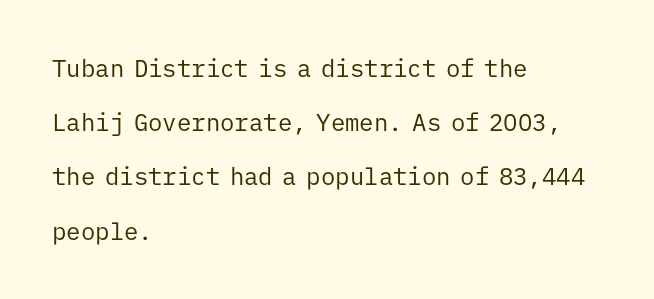
The paragraph shown leans on its left margin. Nope, not italic — everything's standing straight. Compared with a typical body face, this is equally light or lighter still. No extra tracking has been applied to these lines. Leading is clearly above the norm, producing a sparse column. Nobody drew a line under any word here.
